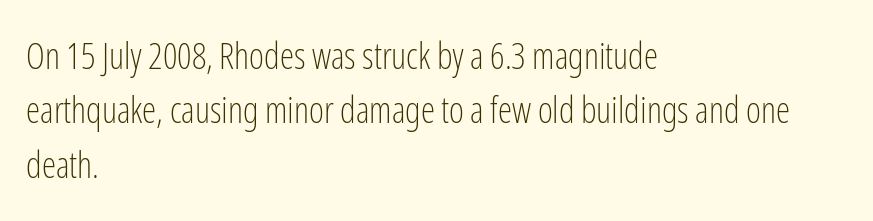
Q: Is the text bold? A: No.
Q: Is the text italic (slanted)? A: No, it is upright.
Q: Is the typeface a serif or a sans-serif typeface? A: Sans-serif.
Q: Is the text underlined? A: No.
Q: How is the paragraph aligned? A: Left-aligned.
Q: Is the spacing between letters normal or unusually wide? A: Normal.
Q: Is the spacing between lines tight, normal or loose? A: Normal.
Q: Width (condensed, normal, or wide)? A: Condensed.
Q: Stroke contrast? A: Low.
Q: x-height? A: Medium.
Q: Monospaced? A: No.
